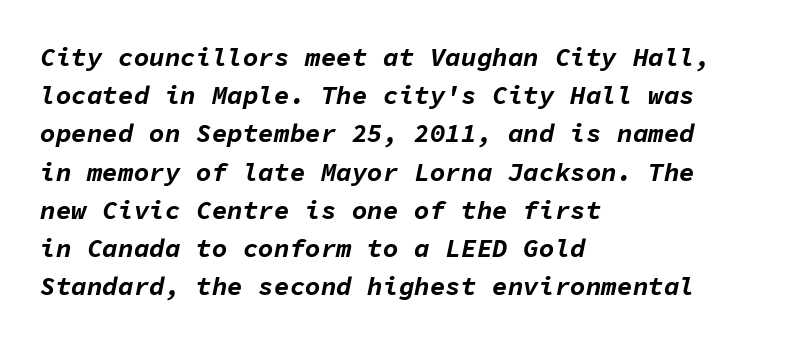
A typesetter would call this zero additional tracking. Pretty heavy lettering here — definitely bold. The area under the type is left untouched. These lines were composed using italics. Is the block centered? No — it sits flush against the left margin. Regarding leading, the lines here are spaced in the standard way.
